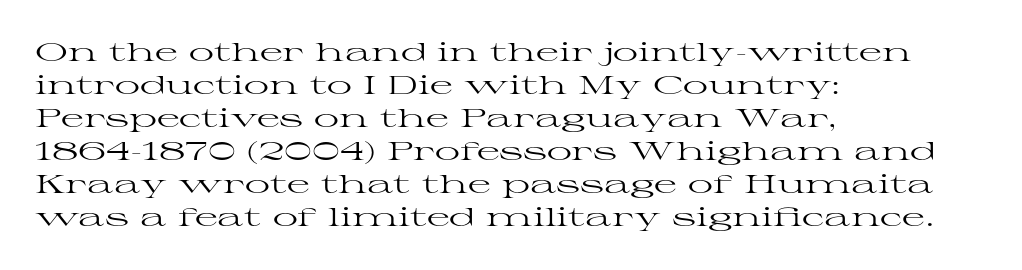
{"italic": "no", "bold": "no", "underline": "no", "align": "left", "line_spacing": "normal", "line_spacing_ratio": 1.32, "letter_spacing": "normal", "letter_spacing_em": 0.0, "glyph_px": 25}
